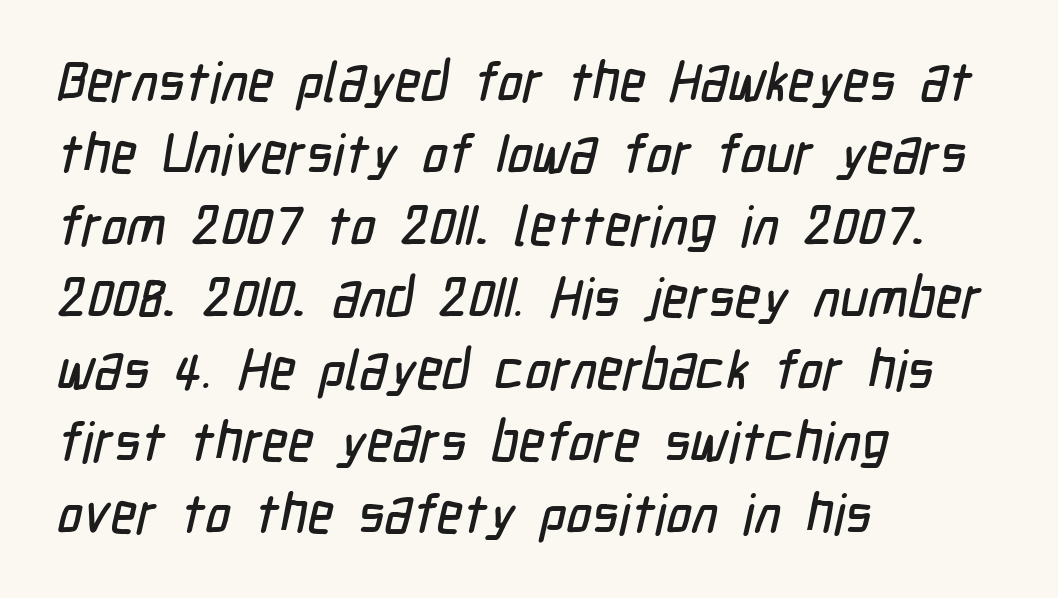
Q: Is the typeface a serif or a sans-serif typeface? A: Sans-serif.
Q: Is the text underlined? A: No.
Q: How is the paragraph aligned? A: Left-aligned.
Q: Is the spacing between letters normal or unusually wide? A: Normal.
Q: Is the spacing between lines tight, normal or loose? A: Normal.
Q: Width (condensed, normal, or wide)? A: Condensed.
Q: Stroke contrast? A: Low.
Q: x-height? A: Medium.
Q: Monospaced? A: No.
